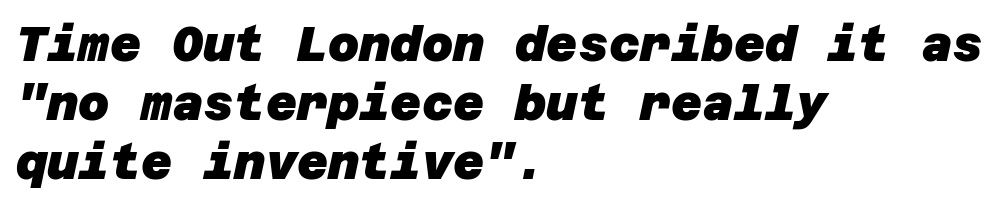
Q: Is the text bold? A: Yes.
Q: Is the typeface a serif or a sans-serif typeface? A: Sans-serif.
Q: Is the text underlined? A: No.
Q: How is the paragraph aligned? A: Left-aligned.
Q: Is the spacing between letters normal or unusually wide? A: Normal.
Q: Width (condensed, normal, or wide)? A: Normal.
Q: Stroke contrast? A: Low.
Q: x-height? A: Large.
